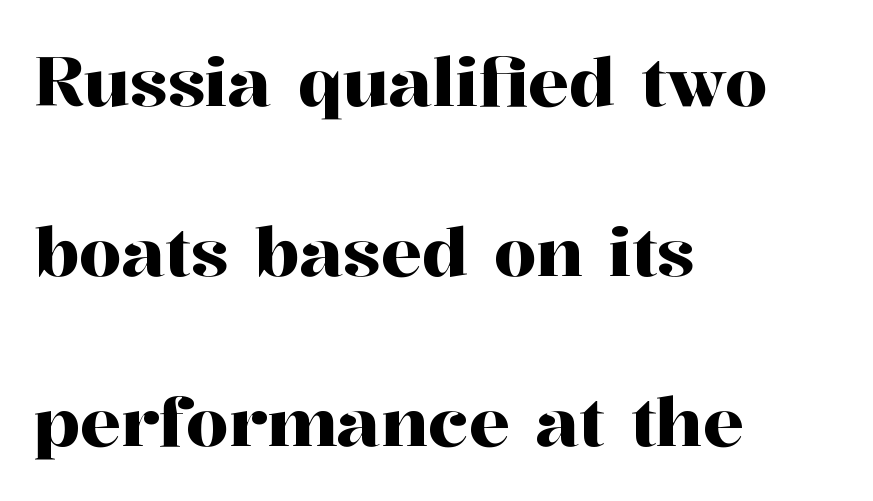
{"serif": "yes", "italic": "no", "width": "normal", "stroke_contrast": "high", "x_height": "medium", "monospaced": "no", "underline": "no", "align": "left", "line_spacing": "loose", "line_spacing_ratio": 2.5, "letter_spacing": "normal", "letter_spacing_em": 0.0, "glyph_px": 68}
